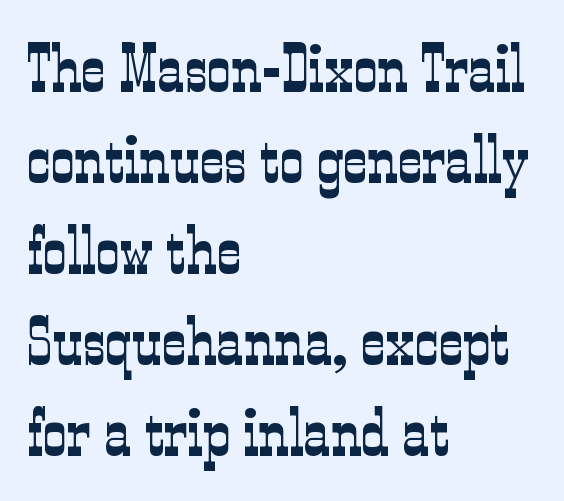
The image shows 67 px light, condensed serif type, upright; set left-aligned, normal line spacing (1.36x), normal letter spacing, not underlined; low stroke contrast and a medium x-height.
